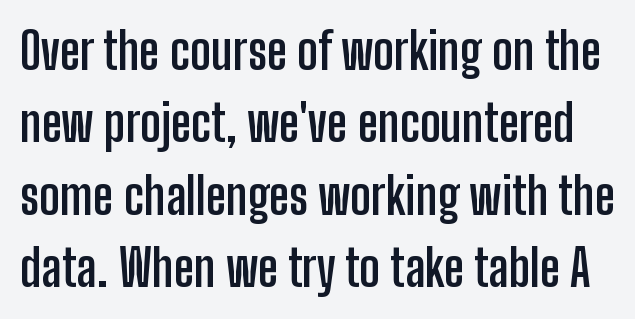
The image shows 50 px semibold, condensed sans-serif type, upright; set normal line spacing (1.45x), normal letter spacing, not underlined; low stroke contrast and a medium x-height.
